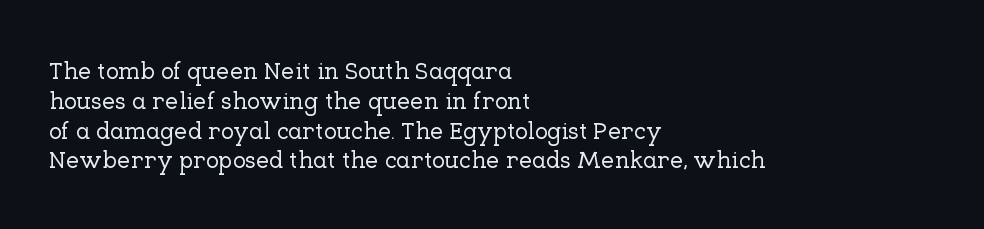
{"italic": "no", "underline": "no", "align": "left", "line_spacing_ratio": 1.24, "letter_spacing": "normal", "letter_spacing_em": 0.0, "glyph_px": 24}
